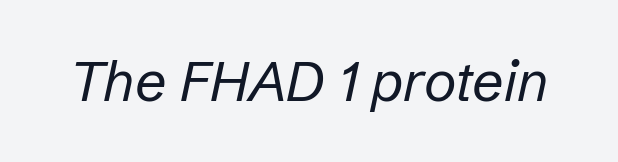
Weight: not bold — regular or lighter. The face used here is proportionally spaced, like ordinary book or web type. Look at the tracking — it's just the regular setting, nothing added. The space beneath each line is pristine and unruled.
